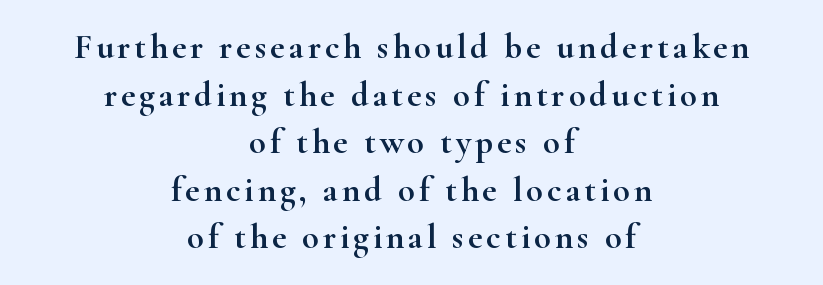
Q: Is the text italic (slanted)? A: No, it is upright.
Q: Is the typeface a serif or a sans-serif typeface? A: Serif.
Q: Is the text underlined? A: No.
Q: How is the paragraph aligned? A: Centered.
Q: Is the spacing between lines tight, normal or loose? A: Normal.
Q: Width (condensed, normal, or wide)? A: Wide.
Q: Stroke contrast? A: High.
Q: x-height? A: Small.
Q: Monospaced? A: No.
